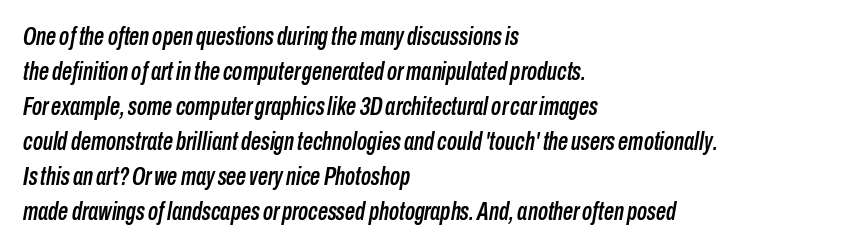
Summary of vertical rhythm: regular, with standard interline spacing. These lines were composed using italics. Spacing between characters is what you'd get straight out of the box. Glance below the letters and you will spot only blank space. Line beginnings align vertically; line endings do not.
